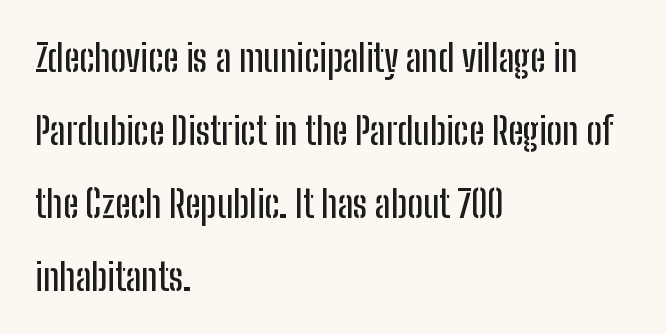
The image shows 37 px condensed sans-serif type, upright; set left-aligned, loose line spacing (1.97x), normal letter spacing, not underlined; low stroke contrast and a medium x-height.
